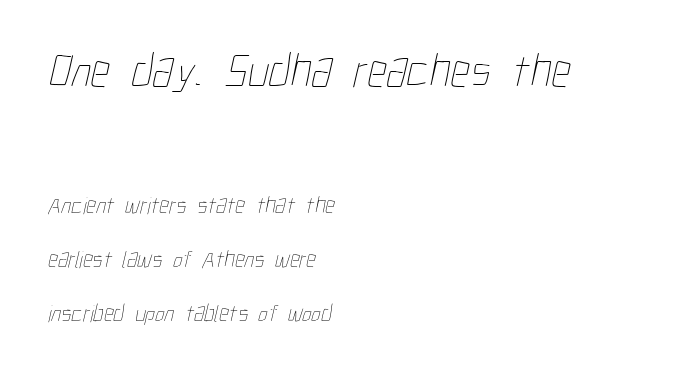
Regarding leading, the lines here are spaced well apart. Each stroke keeps to a modest, everyday thickness or less. The letters advance in unequal steps, a hallmark of proportional type. The letterforms sit shoulder to shoulder at normal distance.
